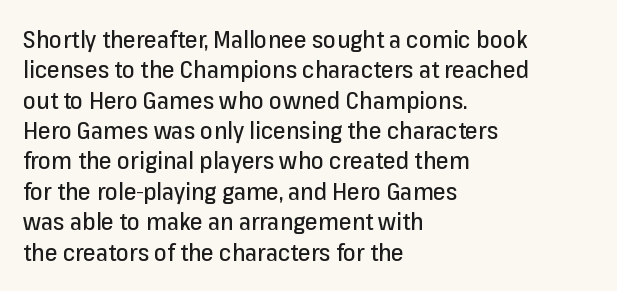
Q: Is the text italic (slanted)? A: No, it is upright.
Q: Is the text underlined? A: No.
Q: How is the paragraph aligned? A: Left-aligned.
Q: Is the spacing between letters normal or unusually wide? A: Normal.
Q: Is the spacing between lines tight, normal or loose? A: Normal.
